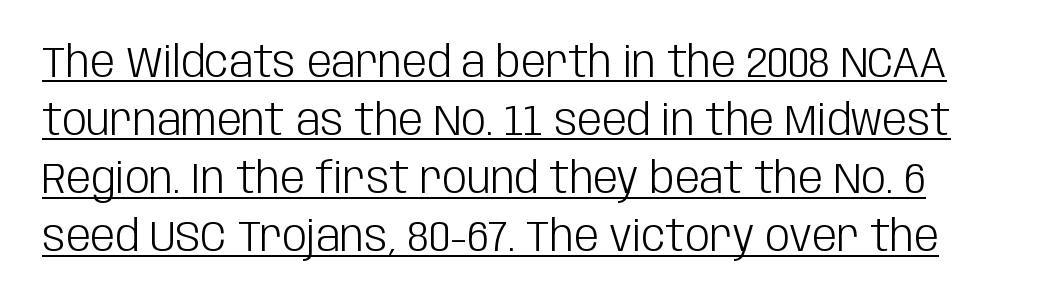
Look at the bottom of the vertical strokes: they stop flat, with no serifs. The face used here appears with an underline applied. Here the designer chose a conventional face with non-uniform glyph widths. These lines were composed using upright roman letters. Spacing between characters is what you'd get straight out of the box. Horizontal bands of white between lines are of average thickness.
